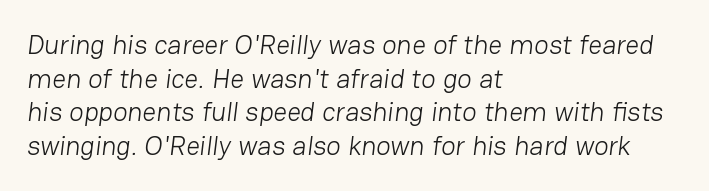
Is the type heavy? It reads as light-to-regular instead. This block has exactly the height ordinary leading produces. Teacher's note: observe the even left margin — that is flush-left alignment. Beneath every word, the page is bare. The letterforms sit shoulder to shoulder at normal distance.
